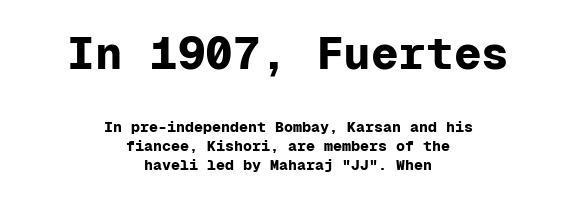
You could count columns in this text — the font is strictly monospaced. Here the glyphs are tracked normally, forming tight word shapes. The rendering shrinks the type as you move from the upper chunk to the lower. The string is rendered with underlining switched off. Does the copy run flush right? No — it is centered line by line.
